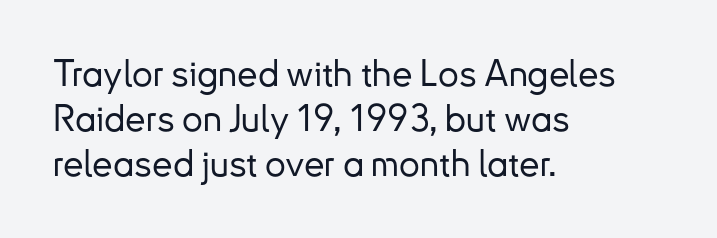
Q: Is the text italic (slanted)? A: No, it is upright.
Q: Is the typeface a serif or a sans-serif typeface? A: Sans-serif.
Q: Is the text underlined? A: No.
Q: How is the paragraph aligned? A: Left-aligned.
Q: Is the spacing between letters normal or unusually wide? A: Normal.
Q: Width (condensed, normal, or wide)? A: Normal.
Q: Stroke contrast? A: Low.
Q: x-height? A: Small.
Q: Monospaced? A: No.
